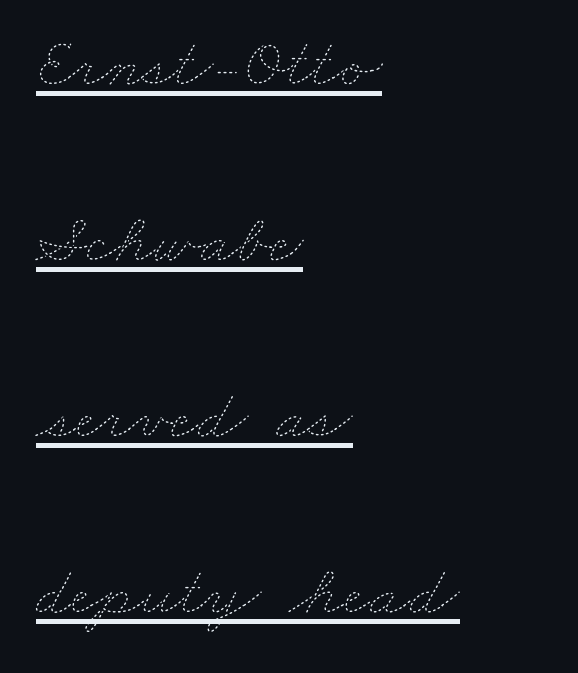
You could fit nearly another row in the gap between these rows. The passage shown has conventional tracking throughout. Layout note: lines flush left. Students, observe the line beneath the letters — that is underlining.
